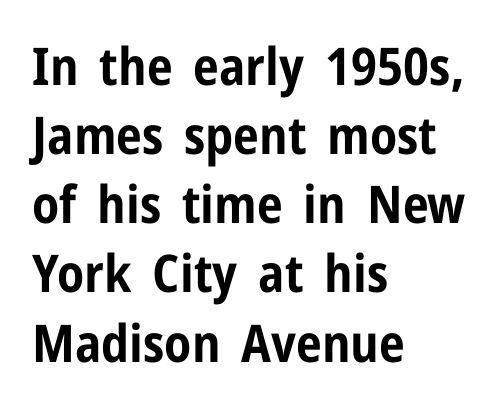
This block has exactly the height ordinary leading produces. The face used here is a sans, in the tradition of grotesques and geometrics. Weight: bold. Only glyphs here, with clear space below each row. A student would call this left alignment; a typographer would say flush left, rag right. Proportional: the letters do not fall into vertical columns.
